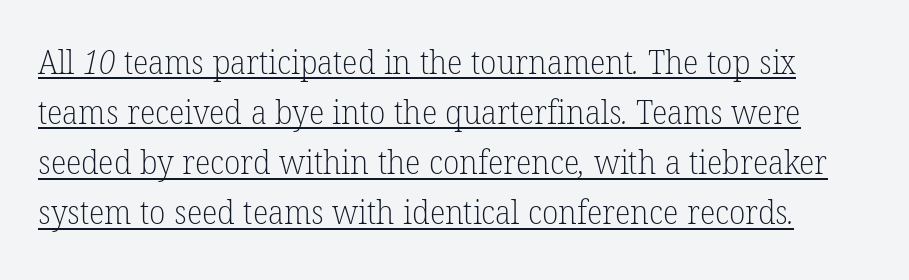
{"serif": "yes", "bold": "no", "weight": "light", "width": "normal", "stroke_contrast": "low", "x_height": "medium", "monospaced": "no", "underline": "yes", "line_spacing": "normal", "line_spacing_ratio": 1.52, "letter_spacing": "normal", "letter_spacing_em": 0.0, "glyph_px": 33}
